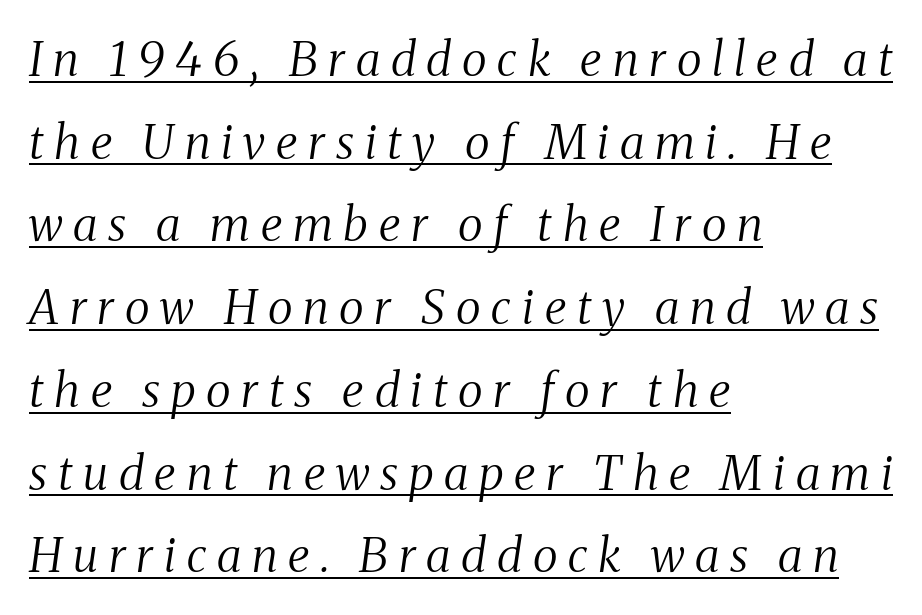
You could only call the tracking loose — the letters float apart. Visually the block forms a straight wall on the left and a jagged coastline on the right. The words here are underlined. A typesetter would label this face a serif. Spacing verdict: proportional, widths tailored to each character. The whole block is typeset with a tilt.
